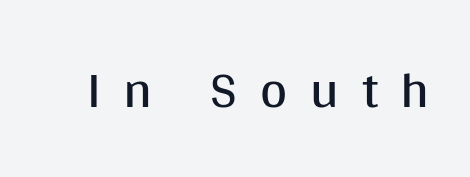
{"serif": "no", "italic": "no", "bold": "no", "weight": "regular", "width": "normal", "stroke_contrast": "medium", "x_height": "large", "monospaced": "no", "underline": "no", "letter_spacing": "wide", "letter_spacing_em": 0.44, "glyph_px": 52}
